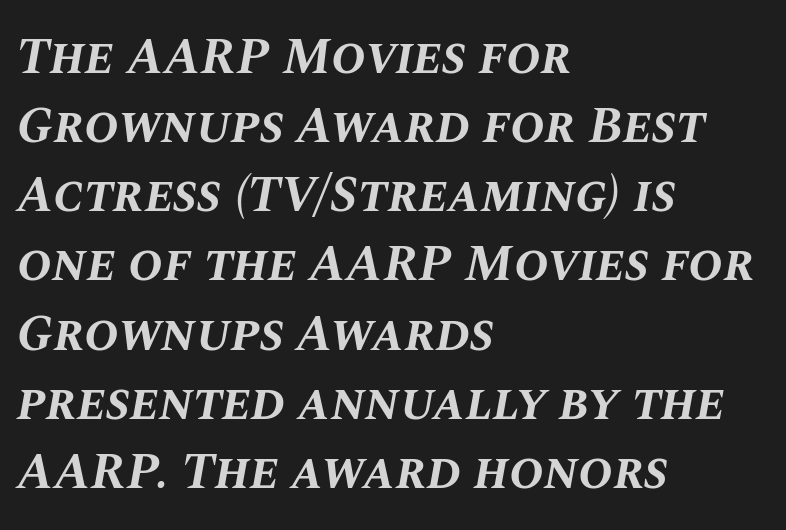
The image shows 52 px bold type, italic (leaning right); set left-aligned, normal line spacing (1.33x), normal letter spacing, not underlined; medium stroke contrast and a large x-height.
